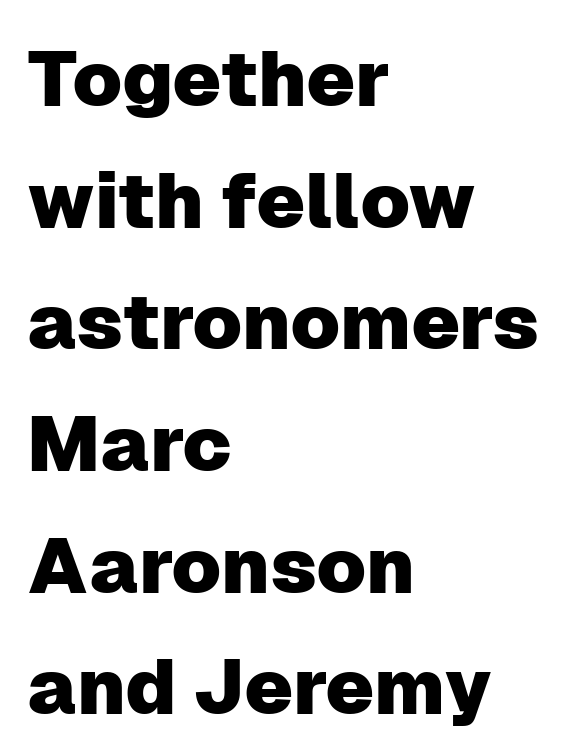
The image shows 78 px sans-serif type, upright; set left-aligned, normal line spacing (1.56x), normal letter spacing, not underlined; low stroke contrast and a medium x-height.
